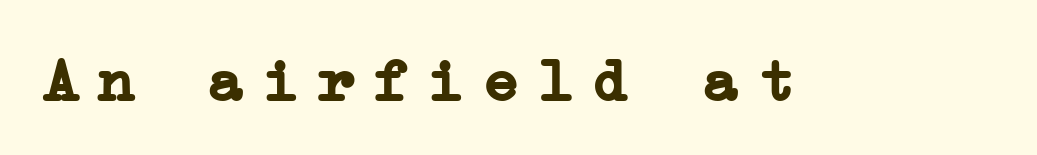
{"serif": "yes", "italic": "no", "bold": "yes", "weight": "semibold", "width": "normal", "stroke_contrast": "low", "x_height": "medium", "underline": "no", "letter_spacing": "wide", "letter_spacing_em": 0.3, "glyph_px": 61}
